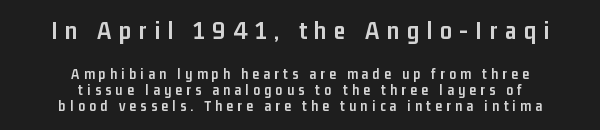
{"italic": "no", "bold": "yes", "underline": "no", "align": "center", "line_spacing": "tight", "line_spacing_ratio": 1.07, "letter_spacing": "wide", "letter_spacing_em": 0.29, "larger_block": "first", "size_ratio": 1.73, "glyph_px": 26}
